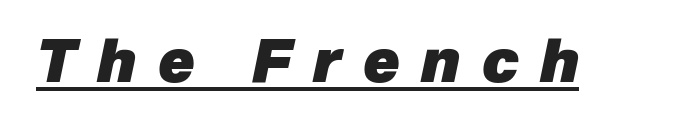
Q: Is the text bold? A: Yes.
Q: Is the text italic (slanted)? A: Yes, it leans right by about 12 degrees.
Q: Is the text underlined? A: Yes.
Q: Is the spacing between letters normal or unusually wide? A: Unusually wide.
Q: Width (condensed, normal, or wide)? A: Normal.
Q: Stroke contrast? A: Low.
Q: x-height? A: Medium.
Q: Monospaced? A: No.
